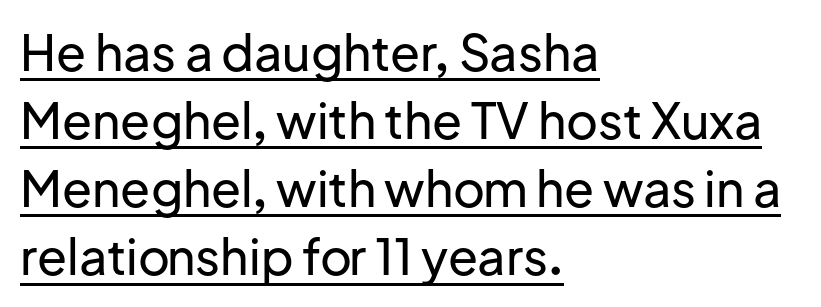
Q: Is the text italic (slanted)? A: No, it is upright.
Q: Is the typeface a serif or a sans-serif typeface? A: Sans-serif.
Q: Is the text underlined? A: Yes.
Q: How is the paragraph aligned? A: Left-aligned.
Q: Is the spacing between letters normal or unusually wide? A: Normal.
Q: Is the spacing between lines tight, normal or loose? A: Normal.
Q: Width (condensed, normal, or wide)? A: Normal.
Q: Stroke contrast? A: Low.
Q: x-height? A: Medium.
Q: Monospaced? A: No.
